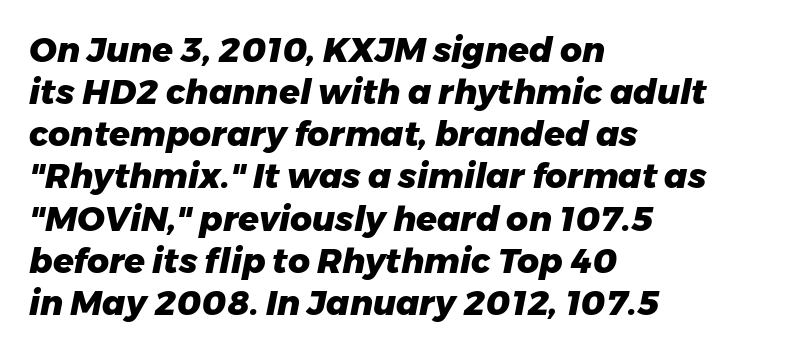
Q: Is the text bold? A: Yes.
Q: Is the text italic (slanted)? A: Yes, it leans right by about 11 degrees.
Q: Is the text underlined? A: No.
Q: How is the paragraph aligned? A: Left-aligned.
Q: Is the spacing between letters normal or unusually wide? A: Normal.
Q: Width (condensed, normal, or wide)? A: Normal.
Q: Stroke contrast? A: Low.
Q: x-height? A: Medium.
Q: Monospaced? A: No.
